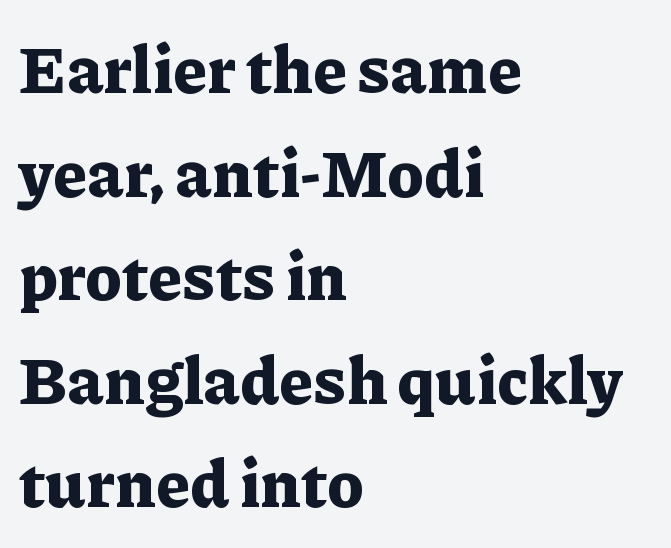
Words appear dense and cohesive because spacing is normal. Caption: multi-line text, flush left, ragged right. Looks like regular typesetting: each glyph gets only the width it needs. Heft: maximum for text — a bold. Underlining? Definitely not there.
